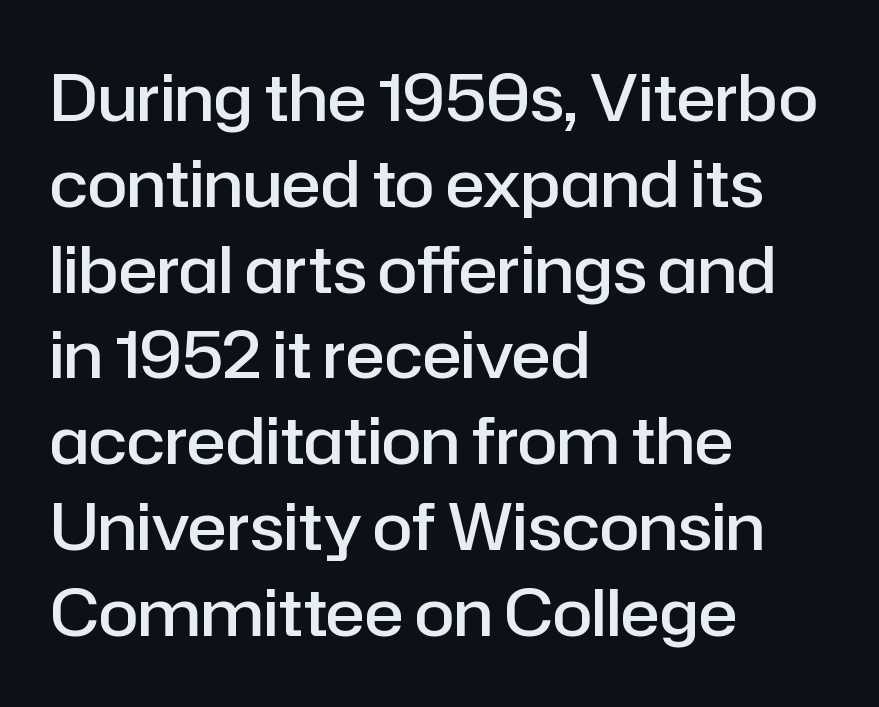
The image shows 65 px semibold sans-serif type, upright; set left-aligned, normal line spacing (1.32x), normal letter spacing, not underlined; low stroke contrast and a medium x-height.
